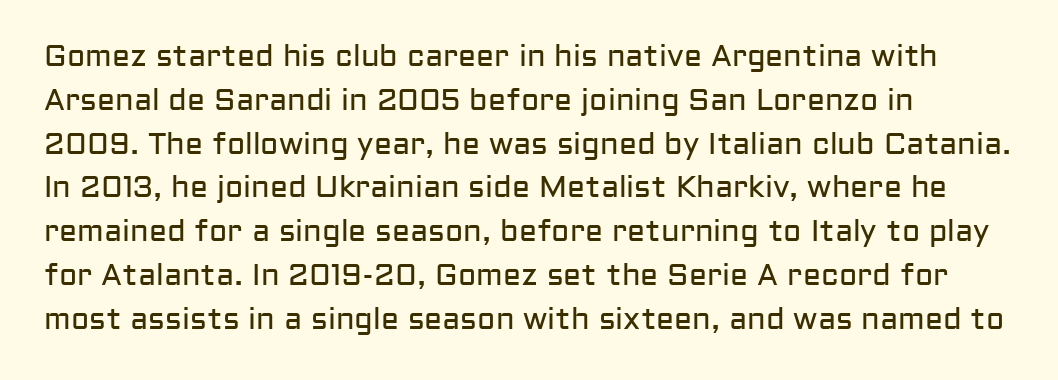
Q: Is the text bold? A: No.
Q: Is the text italic (slanted)? A: No, it is upright.
Q: Is the typeface a serif or a sans-serif typeface? A: Sans-serif.
Q: Is the text underlined? A: No.
Q: How is the paragraph aligned? A: Left-aligned.
Q: Is the spacing between letters normal or unusually wide? A: Normal.
Q: Is the spacing between lines tight, normal or loose? A: Normal.
Q: Width (condensed, normal, or wide)? A: Normal.
Q: Stroke contrast? A: Low.
Q: x-height? A: Medium.
Q: Monospaced? A: No.
